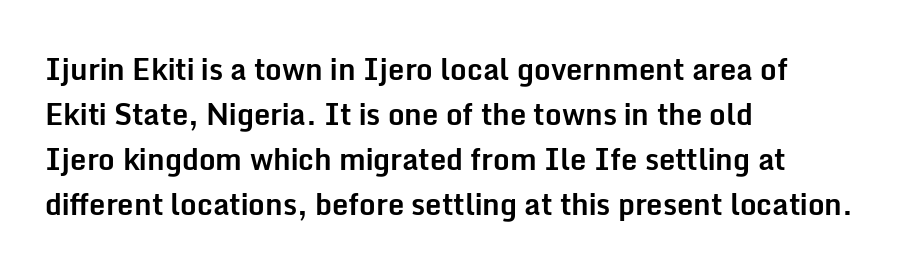
Q: Is the text bold? A: Yes.
Q: Is the text italic (slanted)? A: No, it is upright.
Q: Is the typeface a serif or a sans-serif typeface? A: Sans-serif.
Q: Is the text underlined? A: No.
Q: How is the paragraph aligned? A: Left-aligned.
Q: Is the spacing between letters normal or unusually wide? A: Normal.
Q: Is the spacing between lines tight, normal or loose? A: Normal.
Q: Width (condensed, normal, or wide)? A: Normal.
Q: Stroke contrast? A: Low.
Q: x-height? A: Medium.
Q: Monospaced? A: No.
